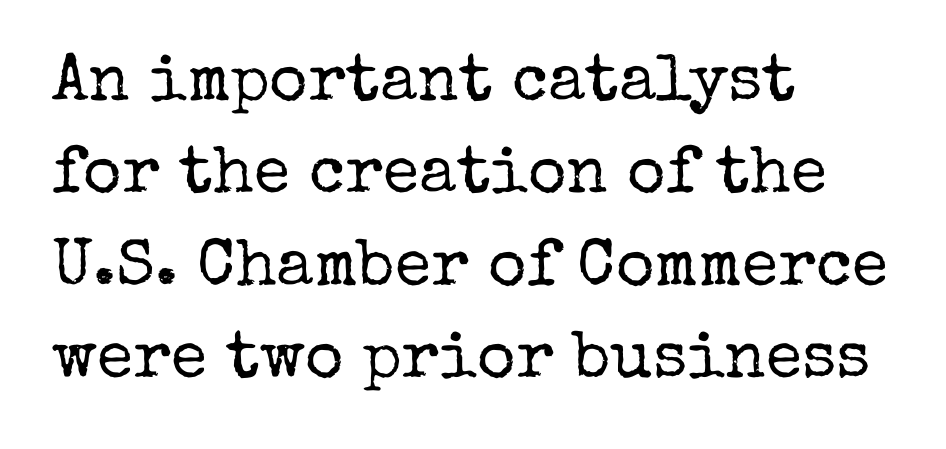
Q: Is the text bold? A: No.
Q: Is the text italic (slanted)? A: No, it is upright.
Q: Is the typeface a serif or a sans-serif typeface? A: Serif.
Q: Is the text underlined? A: No.
Q: How is the paragraph aligned? A: Left-aligned.
Q: Is the spacing between letters normal or unusually wide? A: Normal.
Q: Is the spacing between lines tight, normal or loose? A: Normal.
Q: Width (condensed, normal, or wide)? A: Normal.
Q: Stroke contrast? A: Low.
Q: x-height? A: Medium.
Q: Monospaced? A: No.
